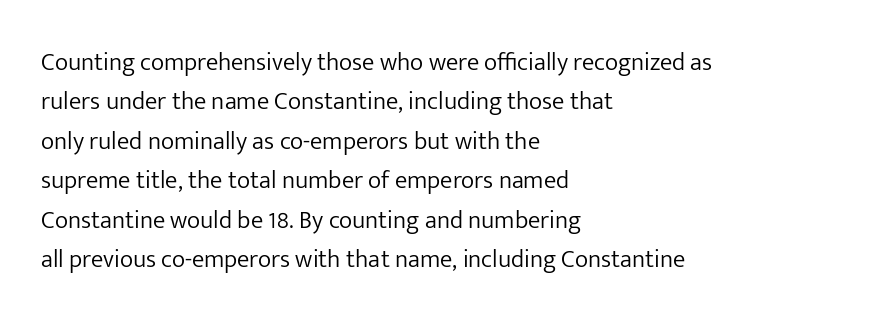
The image shows 25 px text type, upright; set left-aligned, normal line spacing (1.58x), normal letter spacing, not underlined.
